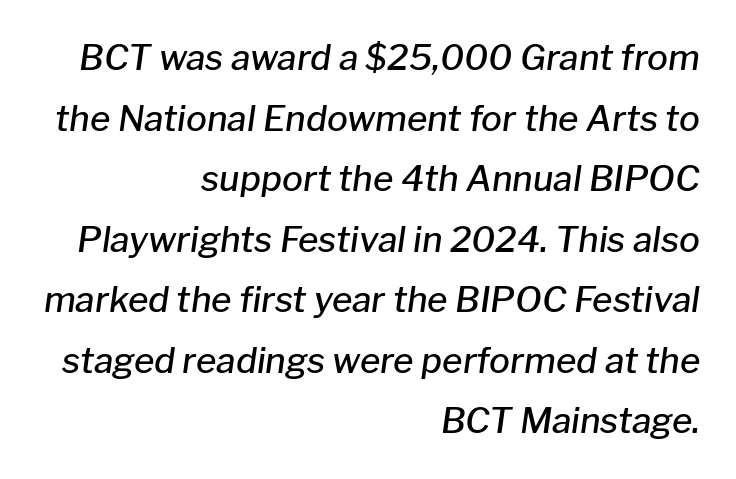
Q: Is the text bold? A: Semi-bold.
Q: Is the text italic (slanted)? A: Yes, it leans right by about 8 degrees.
Q: Is the text underlined? A: No.
Q: How is the paragraph aligned? A: Right-aligned.
Q: Is the spacing between letters normal or unusually wide? A: Normal.
Q: Width (condensed, normal, or wide)? A: Normal.
Q: Stroke contrast? A: Low.
Q: x-height? A: Medium.
Q: Monospaced? A: No.
